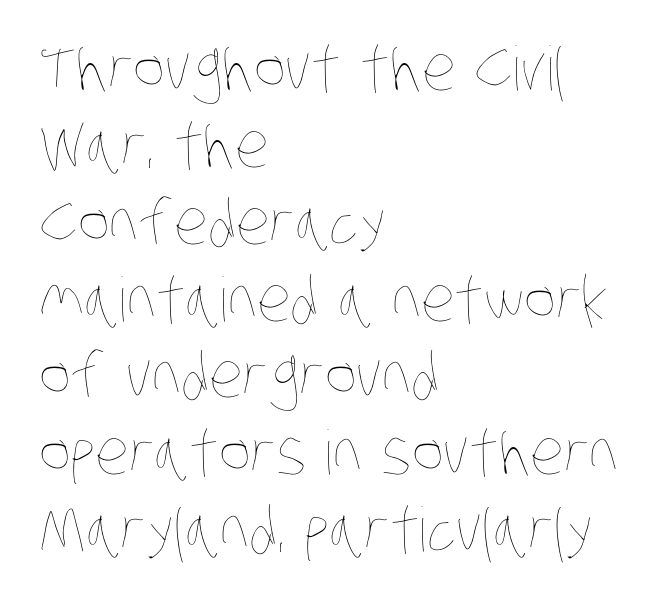
Unmarked baselines from the first word to the last. Baseline-to-baseline distance is the conventional proportion of letter height. Heft: none added — not bold. This sample has the flowing, uneven cadence of proportional lettering. Is the block centered? No — it sits flush against the left margin. The rendering keeps characters at their native spacing.
